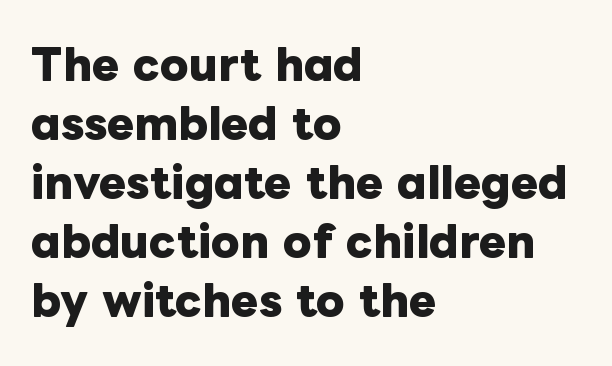
Q: Is the text bold? A: Yes.
Q: Is the text italic (slanted)? A: No, it is upright.
Q: Is the text underlined? A: No.
Q: How is the paragraph aligned? A: Left-aligned.
Q: Is the spacing between letters normal or unusually wide? A: Normal.
Q: Is the spacing between lines tight, normal or loose? A: Normal.
Q: Width (condensed, normal, or wide)? A: Normal.
Q: Stroke contrast? A: Low.
Q: x-height? A: Medium.
Q: Monospaced? A: No.
